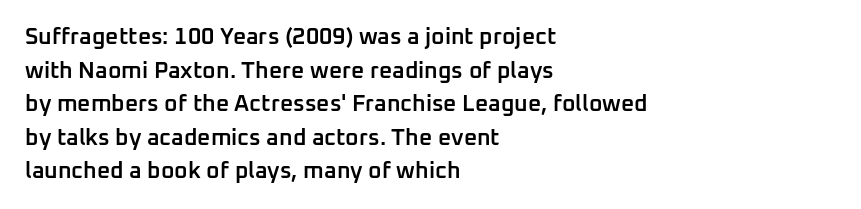
The image shows 23 px text type, upright; set left-aligned, normal line spacing (1.46x), normal letter spacing, not underlined.
